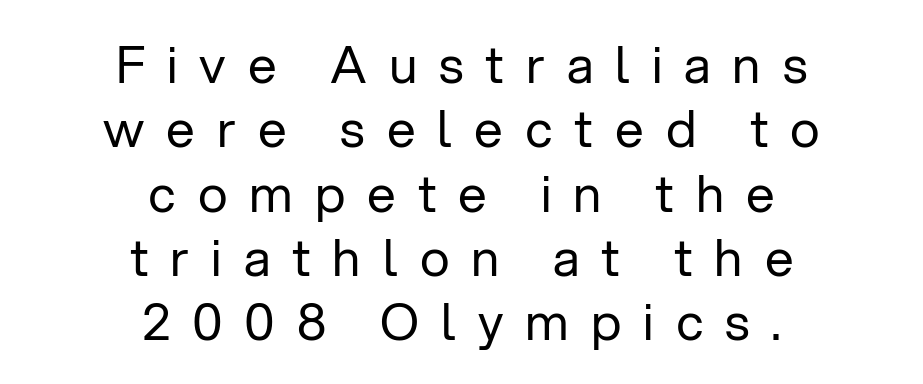
The image shows 51 px regular-weight sans-serif type, upright; set centered, normal line spacing (1.26x), unusually wide letter spacing (+0.43 em), not underlined; low stroke contrast and a medium x-height.
